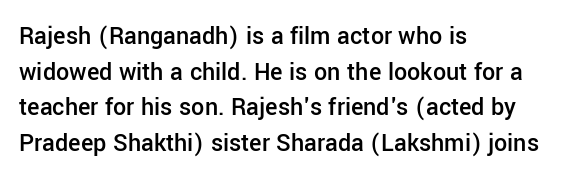
{"italic": "no", "bold": "semi", "underline": "no", "align": "left", "line_spacing": "normal", "line_spacing_ratio": 1.37, "letter_spacing": "normal", "letter_spacing_em": 0.0, "glyph_px": 26}
